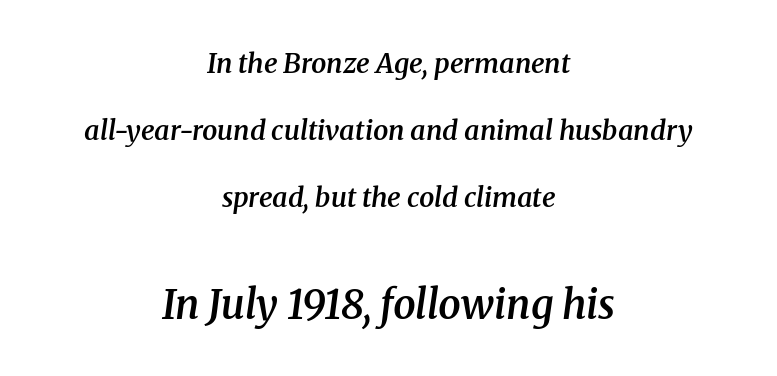
Q: Is the text bold? A: Semi-bold.
Q: Is the text italic (slanted)? A: Yes, it leans right by about 8 degrees.
Q: Is the typeface a serif or a sans-serif typeface? A: Serif.
Q: Is the text underlined? A: No.
Q: How is the paragraph aligned? A: Centered.
Q: Is the spacing between letters normal or unusually wide? A: Normal.
Q: Is the spacing between lines tight, normal or loose? A: Loose.
Q: Which block of text is set in a larger size, the first (top) or the second (bottom)? A: The second (bottom) one.
Q: Width (condensed, normal, or wide)? A: Normal.
Q: Stroke contrast? A: Medium.
Q: x-height? A: Medium.
Q: Monospaced? A: No.
